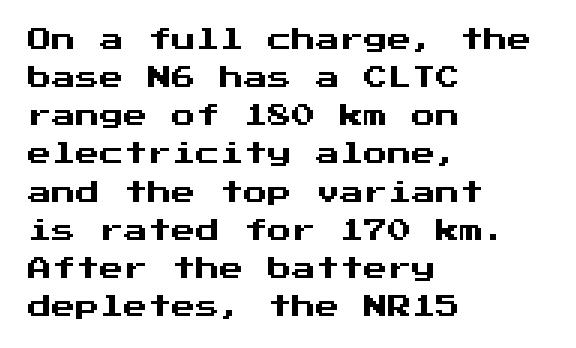
The image shows 24 px text type, upright; set left-aligned, normal line spacing (1.59x), normal letter spacing, not underlined.
